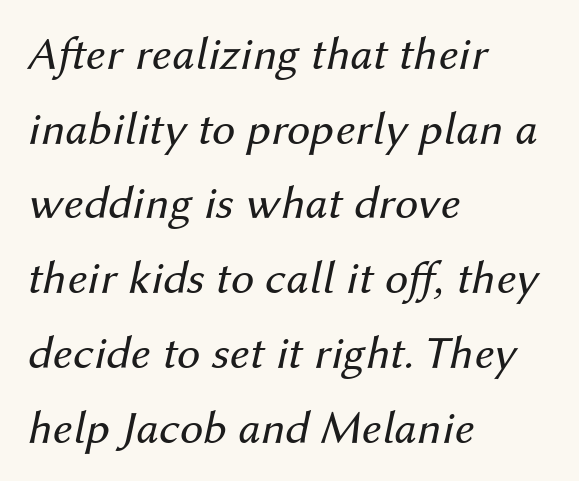
Q: Is the text bold? A: No.
Q: Is the text italic (slanted)? A: Yes, it leans right by about 12 degrees.
Q: Is the text underlined? A: No.
Q: How is the paragraph aligned? A: Left-aligned.
Q: Is the spacing between letters normal or unusually wide? A: Normal.
Q: Is the spacing between lines tight, normal or loose? A: Normal.
Q: Width (condensed, normal, or wide)? A: Normal.
Q: Stroke contrast? A: Medium.
Q: x-height? A: Medium.
Q: Monospaced? A: No.
